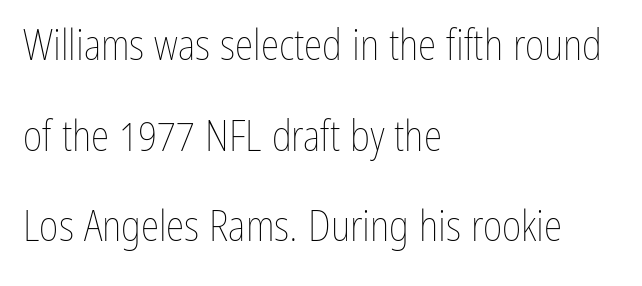
Tracking here is standard; glyphs follow each other at the usual distance. Check under the words: just untouched page. This rendering uses left alignment, leaving the right contour irregular. No extra ink here — the face is not bold. The designer dialed line spacing up above the default.
